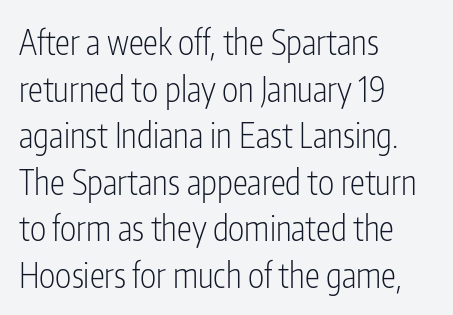
The image shows 34 px light, condensed sans-serif type, upright; set left-aligned, normal line spacing (1.37x), normal letter spacing, not underlined; low stroke contrast and a medium x-height.
